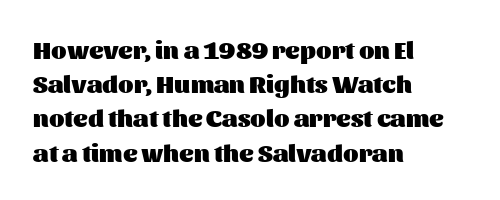
{"italic": "no", "bold": "yes", "underline": "no", "align": "left", "line_spacing": "normal", "line_spacing_ratio": 1.37, "letter_spacing": "normal", "letter_spacing_em": 0.0, "glyph_px": 25}
